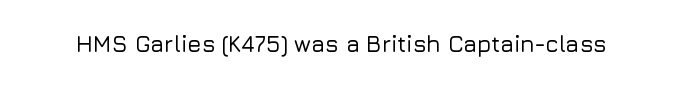
Q: Is the text italic (slanted)? A: No, it is upright.
Q: Is the text underlined? A: No.
Q: Is the spacing between letters normal or unusually wide? A: Normal.
